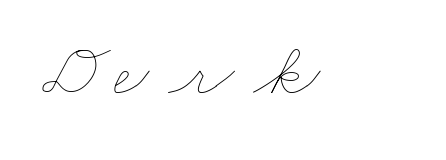
Substantial extra tracking has been applied to these lines. Clear beneath every line of the passage. Summary of weight: not heavy and not bold. This sample has the flowing, uneven cadence of proportional lettering.
